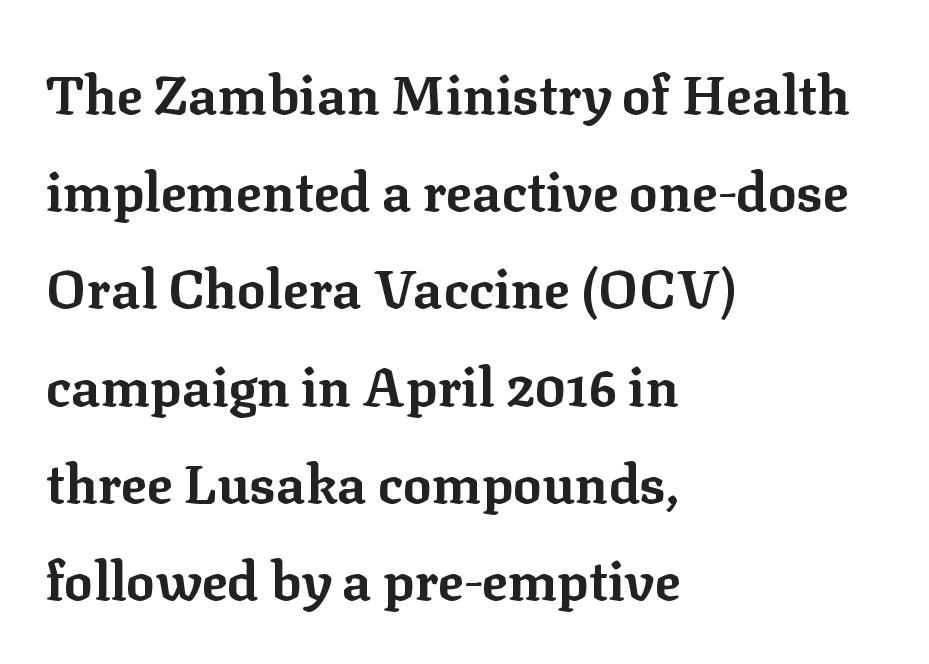
{"serif": "yes", "italic": "no", "bold": "yes", "weight": "bold", "width": "normal", "stroke_contrast": "low", "x_height": "medium", "monospaced": "no", "underline": "no", "align": "left", "line_spacing_ratio": 1.8, "letter_spacing": "normal", "letter_spacing_em": 0.0, "glyph_px": 54}
